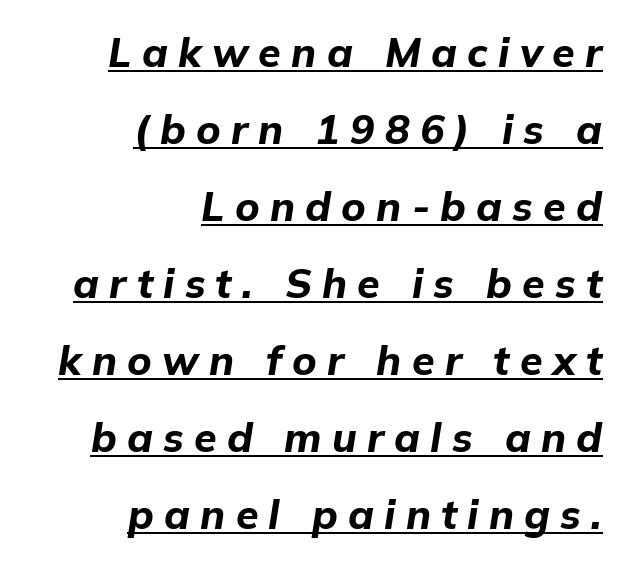
Q: Is the text bold? A: Yes.
Q: Is the text italic (slanted)? A: Yes, it leans right by about 9 degrees.
Q: Is the text underlined? A: Yes.
Q: How is the paragraph aligned? A: Right-aligned.
Q: Is the spacing between letters normal or unusually wide? A: Unusually wide.
Q: Width (condensed, normal, or wide)? A: Normal.
Q: Stroke contrast? A: Low.
Q: x-height? A: Medium.
Q: Monospaced? A: No.
